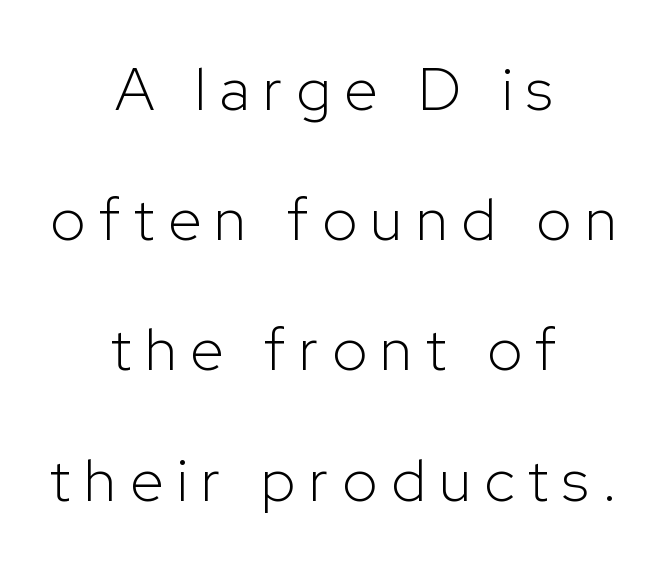
Q: Is the text bold? A: No.
Q: Is the text italic (slanted)? A: No, it is upright.
Q: Is the typeface a serif or a sans-serif typeface? A: Sans-serif.
Q: Is the text underlined? A: No.
Q: How is the paragraph aligned? A: Centered.
Q: Is the spacing between letters normal or unusually wide? A: Unusually wide.
Q: Is the spacing between lines tight, normal or loose? A: Loose.
Q: Width (condensed, normal, or wide)? A: Normal.
Q: Stroke contrast? A: Low.
Q: x-height? A: Medium.
Q: Monospaced? A: No.
